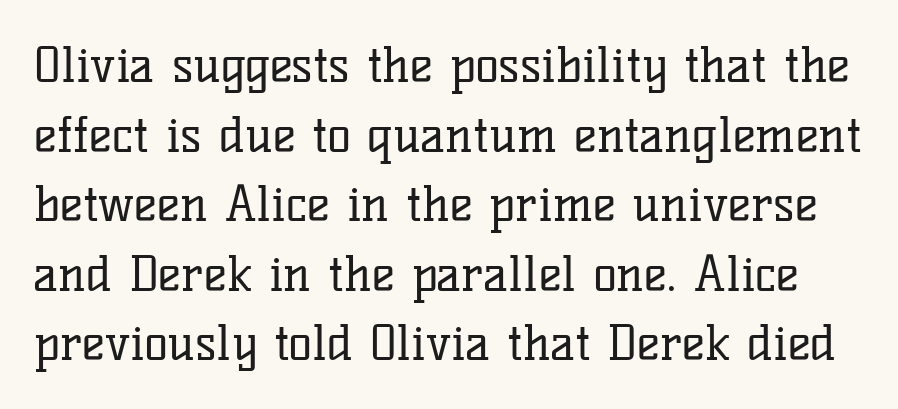
Q: Is the text bold? A: No.
Q: Is the text italic (slanted)? A: No, it is upright.
Q: Is the typeface a serif or a sans-serif typeface? A: Serif.
Q: Is the text underlined? A: No.
Q: Is the spacing between letters normal or unusually wide? A: Normal.
Q: Is the spacing between lines tight, normal or loose? A: Normal.
Q: Width (condensed, normal, or wide)? A: Normal.
Q: Stroke contrast? A: Low.
Q: x-height? A: Medium.
Q: Monospaced? A: No.
